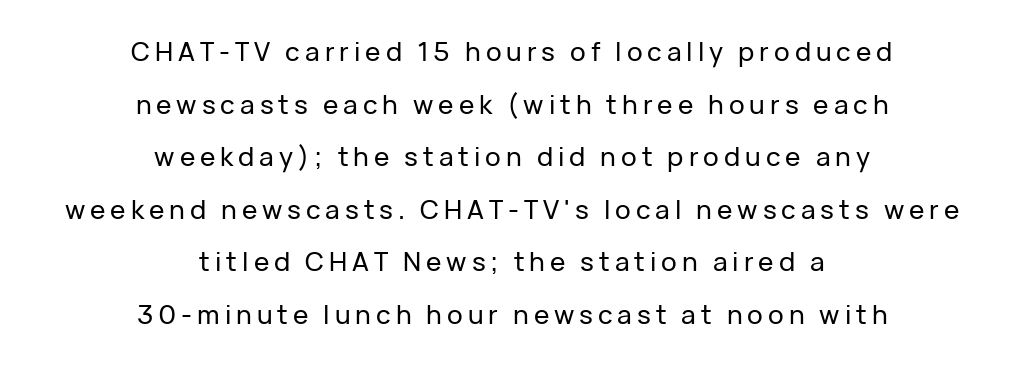
The image shows 26 px text type, upright; set centered, loose line spacing (2.02x), not underlined.
